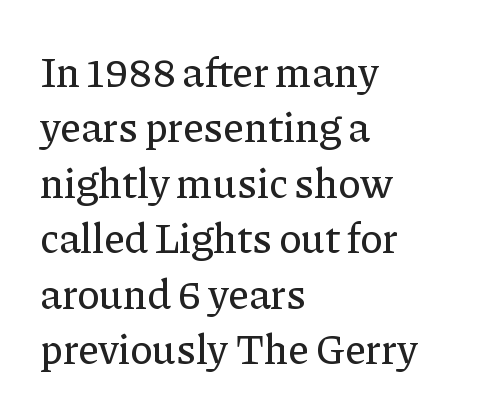
Q: Is the text italic (slanted)? A: No, it is upright.
Q: Is the typeface a serif or a sans-serif typeface? A: Serif.
Q: Is the text underlined? A: No.
Q: How is the paragraph aligned? A: Left-aligned.
Q: Is the spacing between letters normal or unusually wide? A: Normal.
Q: Is the spacing between lines tight, normal or loose? A: Normal.
Q: Width (condensed, normal, or wide)? A: Normal.
Q: Stroke contrast? A: Low.
Q: x-height? A: Medium.
Q: Monospaced? A: No.
